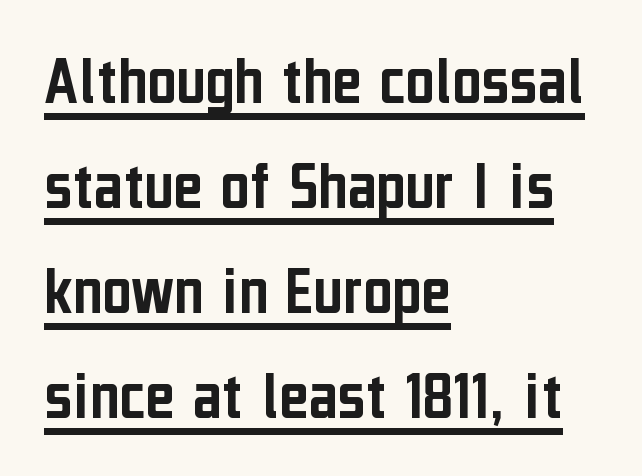
Q: Is the text italic (slanted)? A: No, it is upright.
Q: Is the typeface a serif or a sans-serif typeface? A: Sans-serif.
Q: Is the text underlined? A: Yes.
Q: How is the paragraph aligned? A: Left-aligned.
Q: Is the spacing between letters normal or unusually wide? A: Normal.
Q: Is the spacing between lines tight, normal or loose? A: Normal.
Q: Width (condensed, normal, or wide)? A: Condensed.
Q: Stroke contrast? A: Low.
Q: x-height? A: Medium.
Q: Monospaced? A: No.
